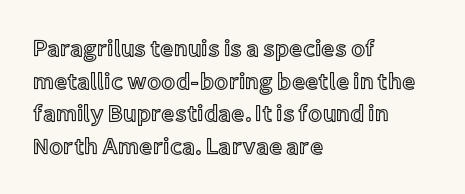
{"italic": "no", "underline": "no", "align": "left", "line_spacing": "normal", "line_spacing_ratio": 1.42, "letter_spacing": "normal", "letter_spacing_em": 0.0, "glyph_px": 23}
